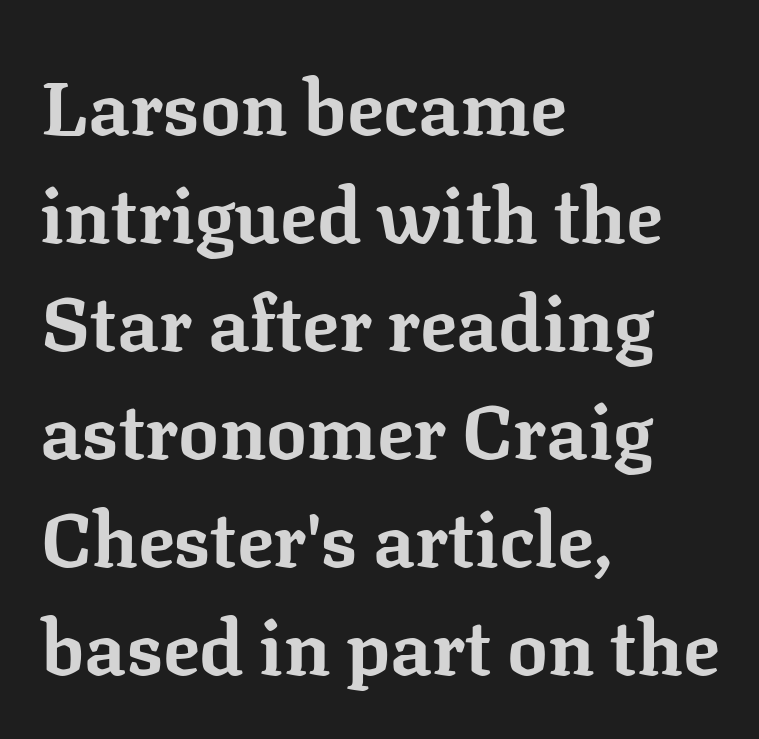
The image shows 76 px bold serif type, upright; set left-aligned, normal line spacing (1.42x), normal letter spacing, not underlined; low stroke contrast and a medium x-height.
